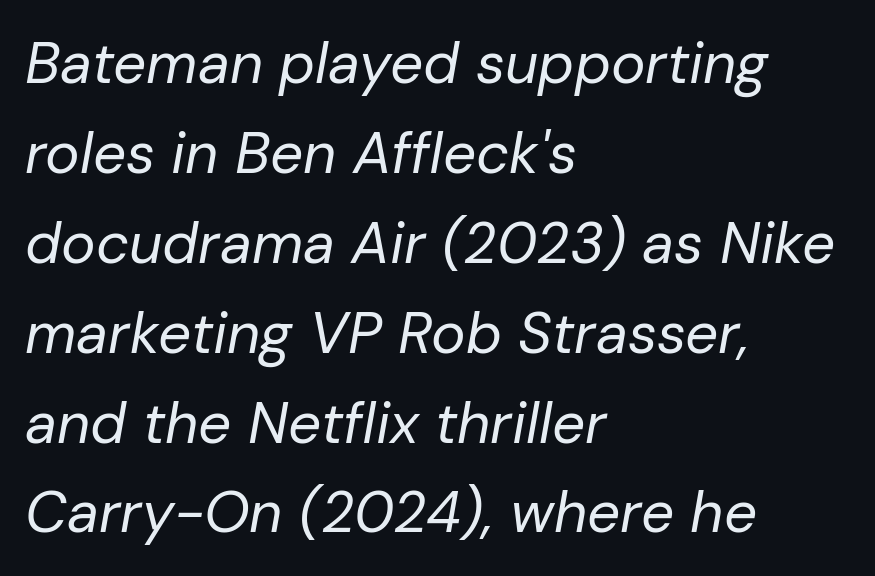
{"italic": "yes", "lean": "right", "slant_degrees": 10, "bold": "no", "weight": "regular", "width": "normal", "stroke_contrast": "low", "x_height": "medium", "monospaced": "no", "underline": "no", "align": "left", "line_spacing": "normal", "line_spacing_ratio": 1.55, "letter_spacing": "normal", "letter_spacing_em": 0.0, "glyph_px": 58}
